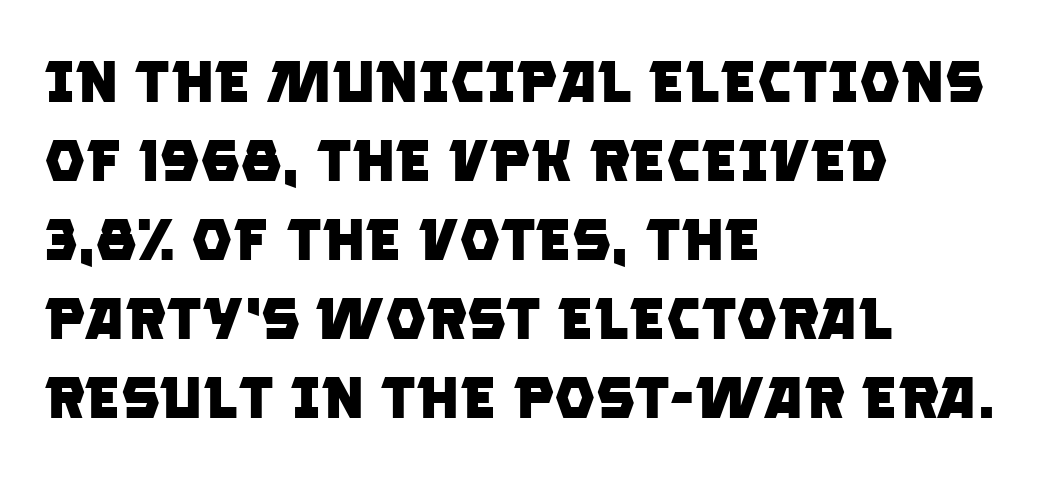
The image shows 58 px heavy sans-serif type; set left-aligned, normal line spacing (1.36x), normal letter spacing, not underlined; low stroke contrast and a large x-height.
